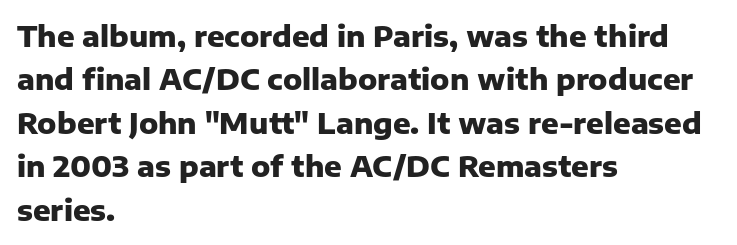
The image shows 29 px heavy sans-serif type, upright; set left-aligned, normal line spacing (1.5x), normal letter spacing, not underlined; low stroke contrast and a medium x-height.
